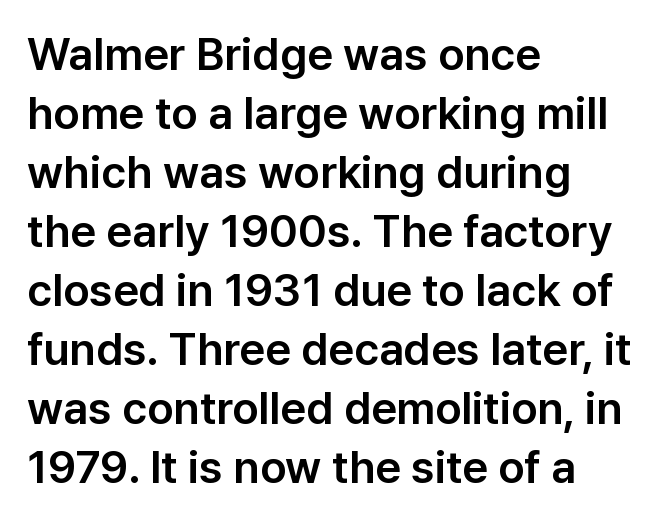
Q: Is the text italic (slanted)? A: No, it is upright.
Q: Is the typeface a serif or a sans-serif typeface? A: Sans-serif.
Q: Is the text underlined? A: No.
Q: How is the paragraph aligned? A: Left-aligned.
Q: Is the spacing between letters normal or unusually wide? A: Normal.
Q: Is the spacing between lines tight, normal or loose? A: Normal.
Q: Width (condensed, normal, or wide)? A: Normal.
Q: Stroke contrast? A: Low.
Q: x-height? A: Medium.
Q: Monospaced? A: No.
